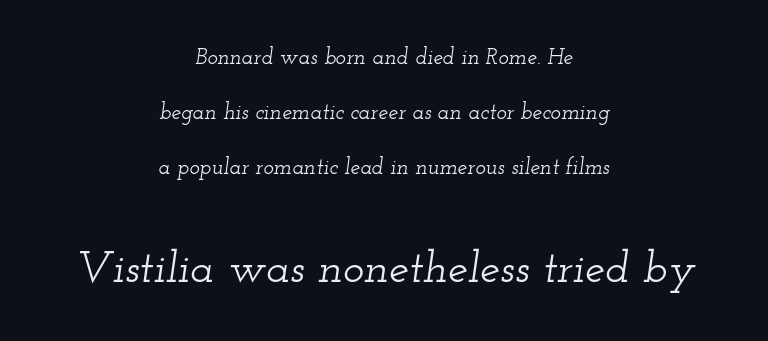
Q: Is the text italic (slanted)? A: Yes, it leans right by about 12 degrees.
Q: Is the typeface a serif or a sans-serif typeface? A: Serif.
Q: Is the text underlined? A: No.
Q: How is the paragraph aligned? A: Centered.
Q: Is the spacing between letters normal or unusually wide? A: Normal.
Q: Is the spacing between lines tight, normal or loose? A: Loose.
Q: Which block of text is set in a larger size, the first (top) or the second (bottom)? A: The second (bottom) one.
Q: Width (condensed, normal, or wide)? A: Wide.
Q: Stroke contrast? A: Low.
Q: x-height? A: Small.
Q: Monospaced? A: No.
